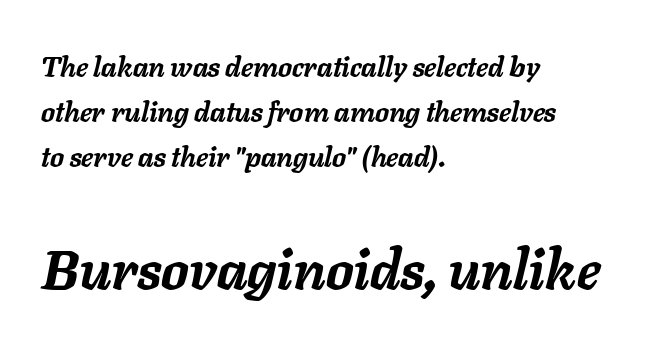
The image shows 55 px semibold type, italic (leaning right); set left-aligned, normal line spacing (1.61x), normal letter spacing, not underlined; the second (bottom) block is 1.96x larger; low stroke contrast and a medium x-height.
